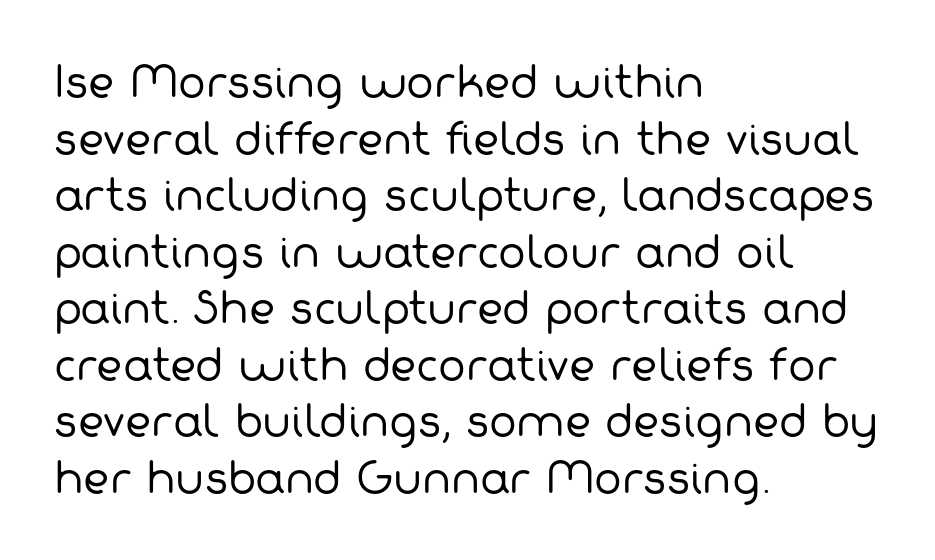
Q: Is the text bold? A: No.
Q: Is the typeface a serif or a sans-serif typeface? A: Sans-serif.
Q: Is the text underlined? A: No.
Q: How is the paragraph aligned? A: Left-aligned.
Q: Is the spacing between letters normal or unusually wide? A: Normal.
Q: Is the spacing between lines tight, normal or loose? A: Normal.
Q: Width (condensed, normal, or wide)? A: Normal.
Q: Stroke contrast? A: Low.
Q: x-height? A: Medium.
Q: Monospaced? A: No.
